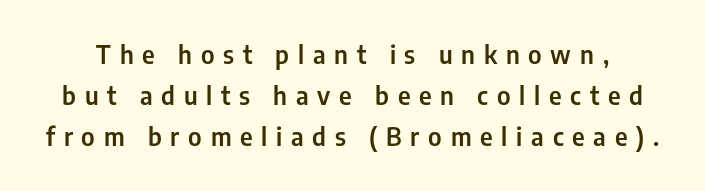
Q: Is the text italic (slanted)? A: No, it is upright.
Q: Is the text underlined? A: No.
Q: Is the spacing between letters normal or unusually wide? A: Unusually wide.
Q: Is the spacing between lines tight, normal or loose? A: Normal.
